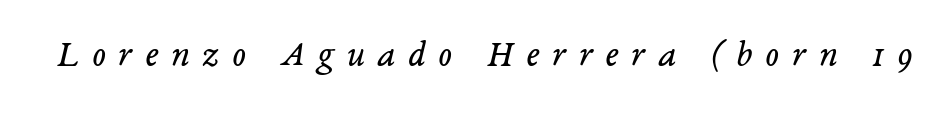
{"serif": "yes", "italic": "yes", "lean": "right", "slant_degrees": 14, "bold": "no", "weight": "regular", "width": "normal", "stroke_contrast": "low", "x_height": "medium", "monospaced": "no", "underline": "no", "letter_spacing": "wide", "letter_spacing_em": 0.36, "glyph_px": 36}
